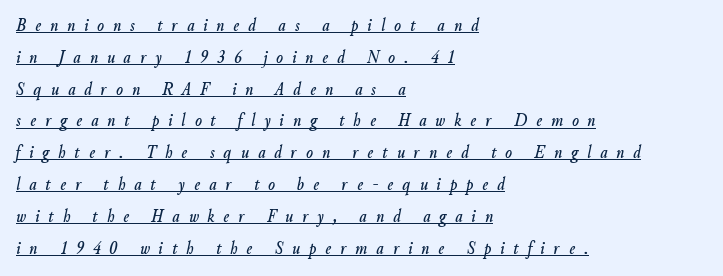
Q: Is the text italic (slanted)? A: Yes, it leans right by about 9 degrees.
Q: Is the text underlined? A: Yes.
Q: How is the paragraph aligned? A: Left-aligned.
Q: Is the spacing between letters normal or unusually wide? A: Unusually wide.
Q: Is the spacing between lines tight, normal or loose? A: Normal.
